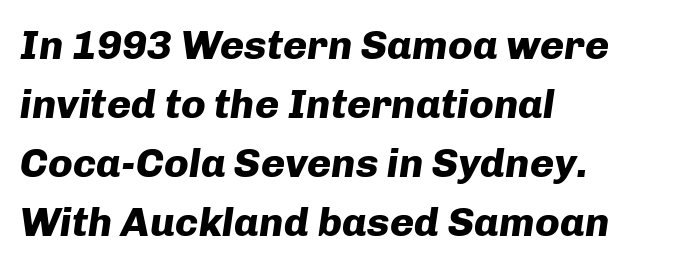
{"italic": "yes", "lean": "right", "slant_degrees": 8, "bold": "yes", "weight": "heavy", "width": "normal", "stroke_contrast": "low", "x_height": "medium", "monospaced": "no", "underline": "no", "align": "left", "line_spacing": "normal", "line_spacing_ratio": 1.44, "letter_spacing": "normal", "letter_spacing_em": 0.0, "glyph_px": 41}
